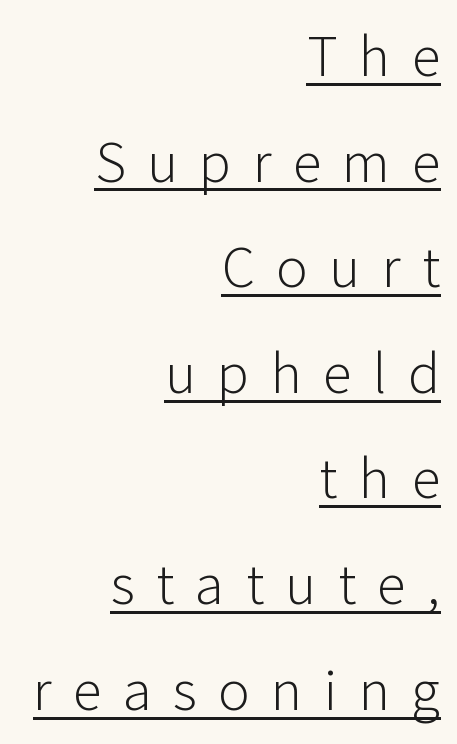
{"serif": "no", "italic": "no", "bold": "no", "weight": "light", "width": "normal", "stroke_contrast": "low", "x_height": "medium", "monospaced": "no", "underline": "yes", "align": "right", "line_spacing_ratio": 1.79, "letter_spacing": "wide", "letter_spacing_em": 0.36, "glyph_px": 59}
